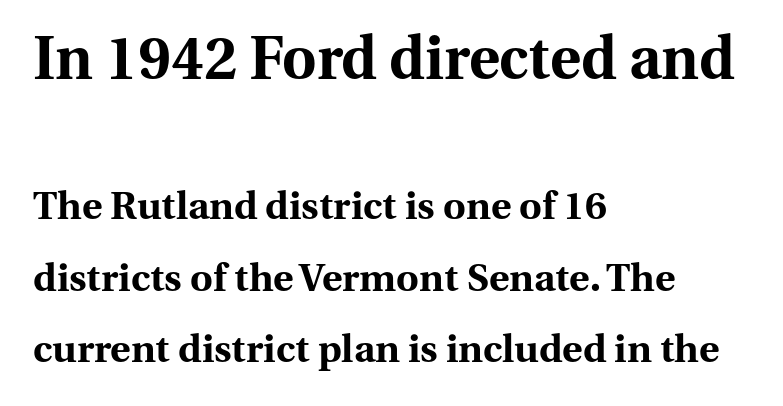
Q: Is the text bold? A: Yes.
Q: Is the text italic (slanted)? A: No, it is upright.
Q: Is the typeface a serif or a sans-serif typeface? A: Serif.
Q: Is the text underlined? A: No.
Q: How is the paragraph aligned? A: Left-aligned.
Q: Is the spacing between letters normal or unusually wide? A: Normal.
Q: Which block of text is set in a larger size, the first (top) or the second (bottom)? A: The first (top) one.
Q: Width (condensed, normal, or wide)? A: Normal.
Q: Stroke contrast? A: Medium.
Q: x-height? A: Medium.
Q: Monospaced? A: No.
